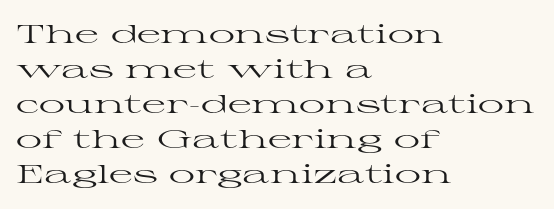
How are the letters spaced? Ordinarily, with no added tracking. Has an underline been added? It has not. Honestly, the row spacing looks completely unremarkable. The font is comparable to plain body text, perhaps lighter. Visually the block forms a straight wall on the left and a jagged coastline on the right.
